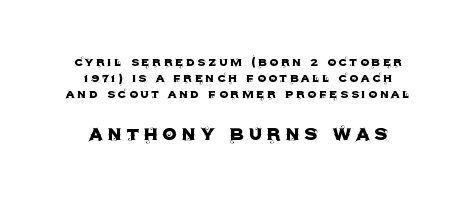
The image shows 23 px text type, upright; set centered, line spacing 1.16x, not underlined; the second (bottom) block is 1.64x larger.
